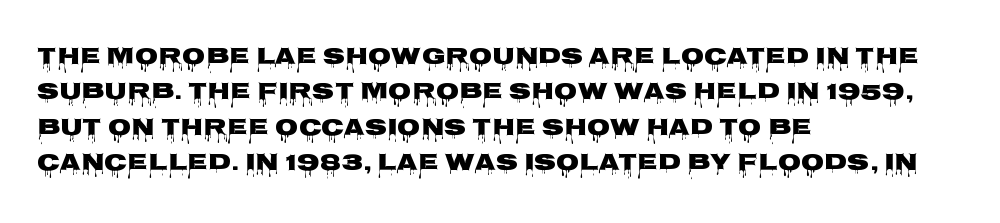
The passage shown stacks its lines at a standard gap. No extra tracking has been applied to these lines. Compared with a centered layout, this one pins lines to the left instead. The area under the type is left untouched. When letters stand straight like this, we call the style roman or upright.
